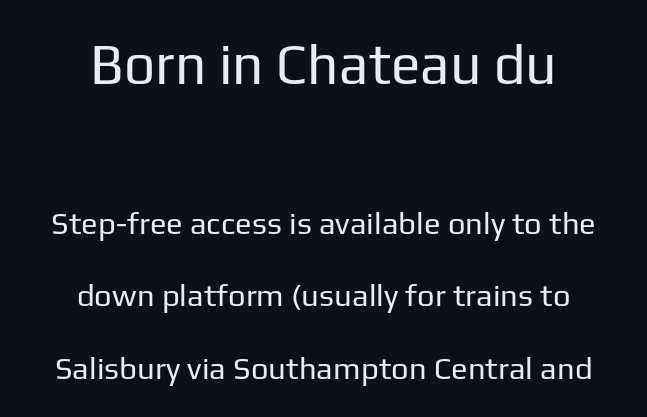
The image shows 55 px regular-weight sans-serif type, upright; set centered, loose line spacing (2.34x), normal letter spacing, not underlined; the first (top) block is 1.77x larger; low stroke contrast and a medium x-height.
